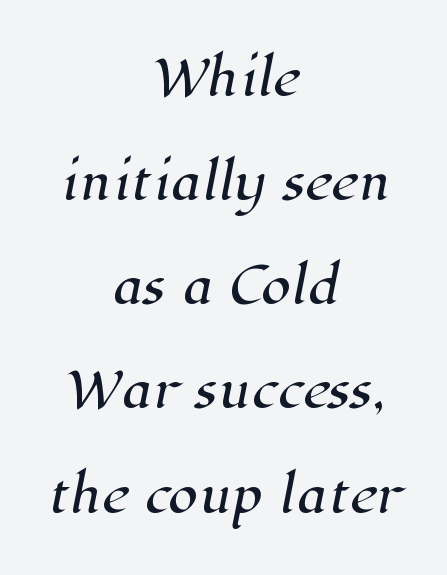
The image shows 48 px serif type; set centered, loose line spacing (2.17x), normal letter spacing, not underlined; high stroke contrast and a medium x-height.
